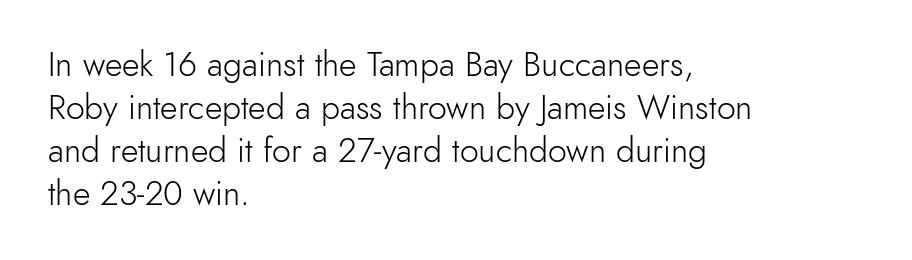
{"serif": "no", "italic": "no", "bold": "no", "weight": "light", "width": "normal", "x_height": "small", "monospaced": "no", "underline": "no", "align": "left", "line_spacing": "normal", "line_spacing_ratio": 1.26, "letter_spacing": "normal", "letter_spacing_em": 0.0, "glyph_px": 34}
